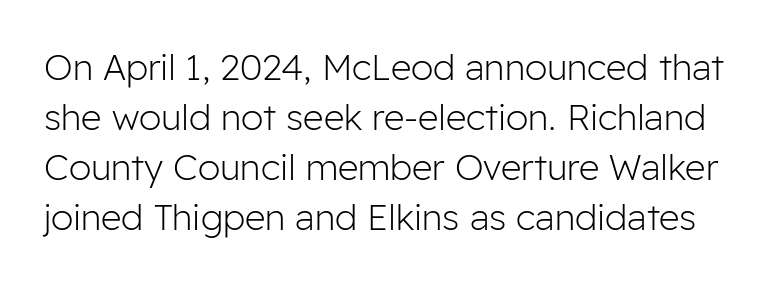
Honestly, the letter spacing is just normal — you wouldn't notice it. The rendering uses natural spacing where letterforms have individual widths. These lines were composed using upright roman letters. Weight class: somewhere from thin through regular.
